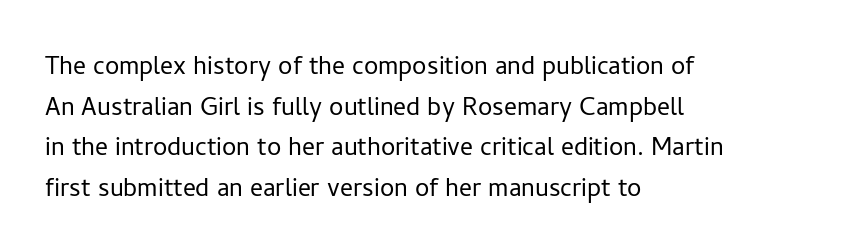
Q: Is the text bold? A: No.
Q: Is the text italic (slanted)? A: No, it is upright.
Q: Is the typeface a serif or a sans-serif typeface? A: Sans-serif.
Q: Is the text underlined? A: No.
Q: How is the paragraph aligned? A: Left-aligned.
Q: Is the spacing between letters normal or unusually wide? A: Normal.
Q: Is the spacing between lines tight, normal or loose? A: Normal.
Q: Width (condensed, normal, or wide)? A: Normal.
Q: Stroke contrast? A: Low.
Q: x-height? A: Medium.
Q: Monospaced? A: No.
